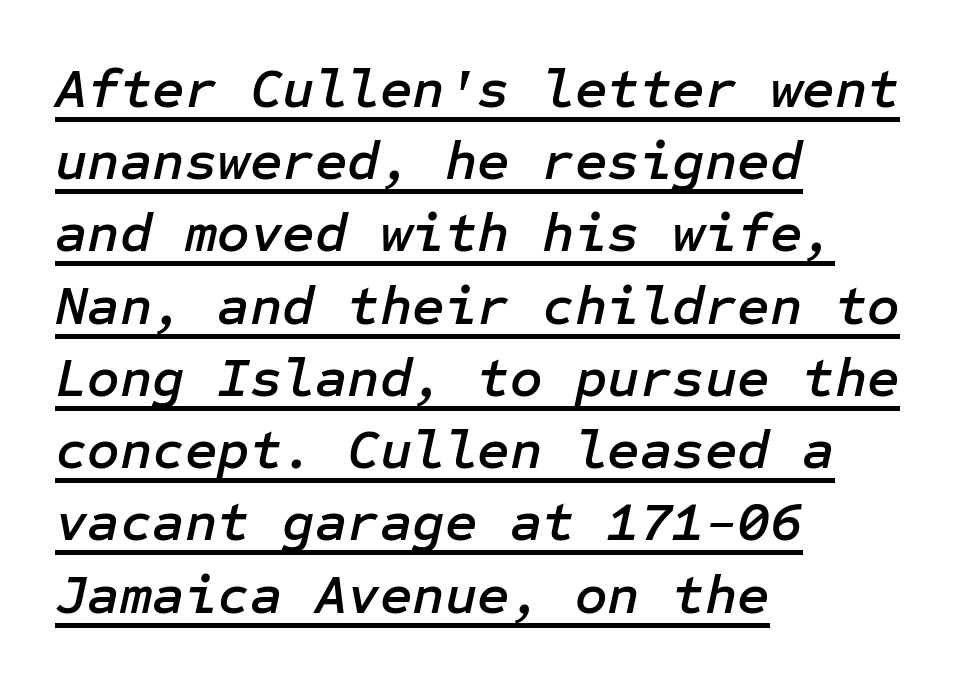
Visually the block forms a straight wall on the left and a jagged coastline on the right. This rendering leaves character spacing at its baseline value. The specimen reads as italic at a glance. Rows of type keep a routine distance in the vertical direction.
